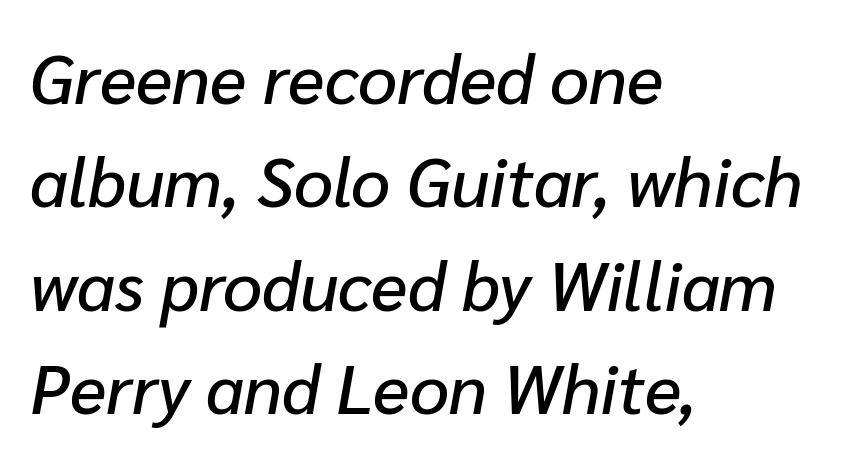
{"italic": "yes", "lean": "right", "slant_degrees": 10, "width": "normal", "stroke_contrast": "low", "x_height": "medium", "monospaced": "no", "underline": "no", "align": "left", "line_spacing": "normal", "line_spacing_ratio": 1.5, "letter_spacing": "normal", "letter_spacing_em": 0.0, "glyph_px": 69}
